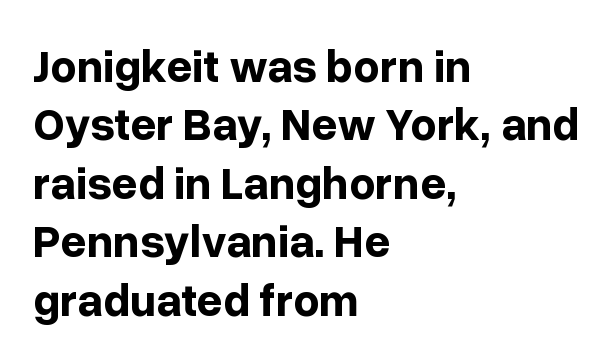
The image shows 46 px bold sans-serif type, upright; set left-aligned, normal line spacing (1.27x), normal letter spacing, not underlined; low stroke contrast and a medium x-height.
